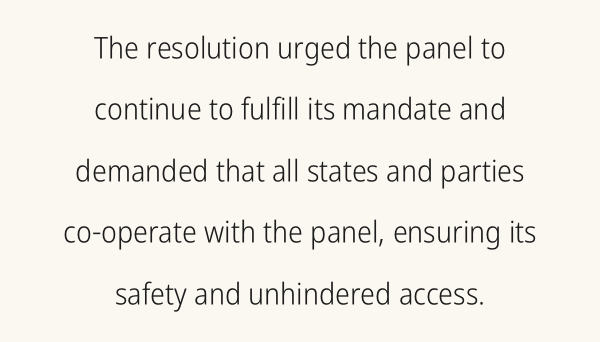
{"serif": "no", "italic": "no", "bold": "no", "weight": "light", "width": "condensed", "stroke_contrast": "low", "x_height": "medium", "monospaced": "no", "underline": "no", "align": "center", "line_spacing": "loose", "line_spacing_ratio": 2.05, "letter_spacing": "normal", "letter_spacing_em": 0.0, "glyph_px": 30}
